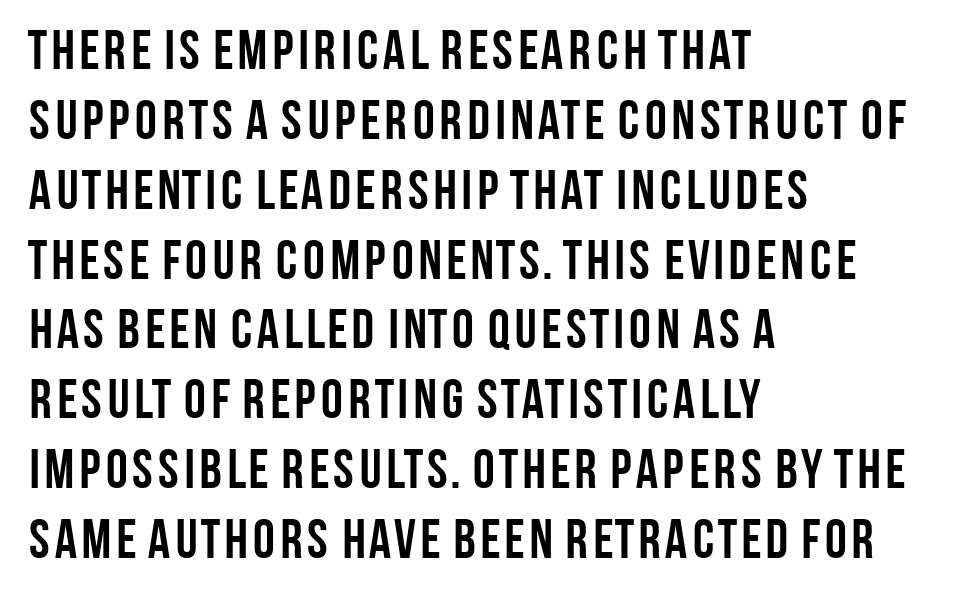
The typesetting leans heavy: a genuine bold. Nothing sits at the stroke ends, so this counts as sans-serif. Each row of text sits above clean, open space. Do the characters align in a grid? No, the font is proportional.
